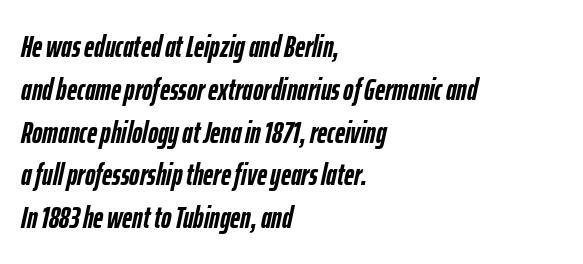
{"italic": "yes", "lean": "right", "slant_degrees": 12, "bold": "yes", "weight": "semibold", "width": "condensed", "stroke_contrast": "low", "x_height": "medium", "monospaced": "no", "underline": "no", "align": "left", "line_spacing": "normal", "line_spacing_ratio": 1.38, "letter_spacing": "normal", "letter_spacing_em": 0.0, "glyph_px": 31}
